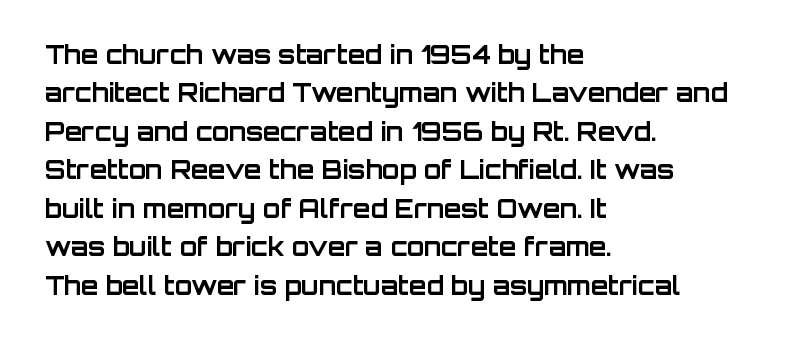
The image shows 25 px bold type, upright; set left-aligned, normal line spacing (1.54x), normal letter spacing, not underlined.
